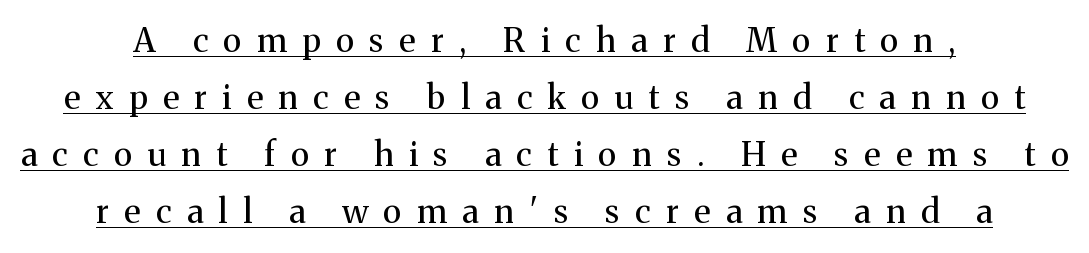
A typesetter would call this heavily tracked-out type. Unlike italic type, these characters show no tilt at all. The font is comparable to plain body text, perhaps lighter. Is this a sans? No — the strokes have serifs. Notice how a bar underscores the lettering throughout.
